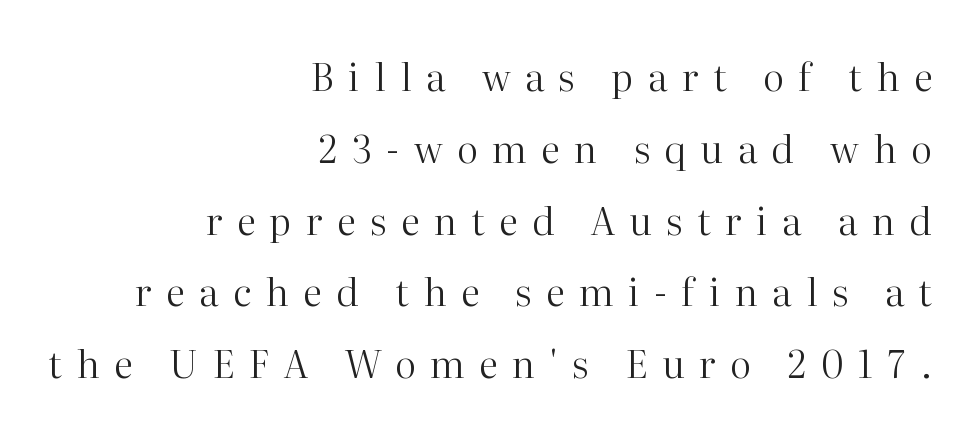
Q: Is the text bold? A: No.
Q: Is the text italic (slanted)? A: No, it is upright.
Q: Is the typeface a serif or a sans-serif typeface? A: Serif.
Q: Is the text underlined? A: No.
Q: How is the paragraph aligned? A: Right-aligned.
Q: Is the spacing between letters normal or unusually wide? A: Unusually wide.
Q: Width (condensed, normal, or wide)? A: Normal.
Q: Stroke contrast? A: High.
Q: x-height? A: Medium.
Q: Monospaced? A: No.
